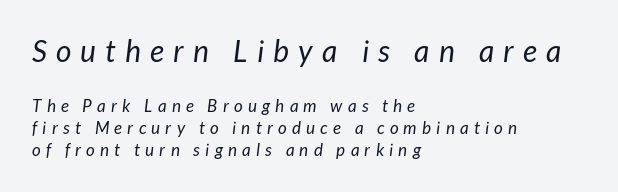
{"italic": "yes", "lean": "right", "slant_degrees": 7, "bold": "no", "weight": "regular", "width": "normal", "stroke_contrast": "low", "x_height": "medium", "monospaced": "no", "underline": "no", "align": "left", "line_spacing": "normal", "line_spacing_ratio": 1.29, "letter_spacing": "wide", "letter_spacing_em": 0.31, "larger_block": "first", "size_ratio": 1.76, "glyph_px": 30}
